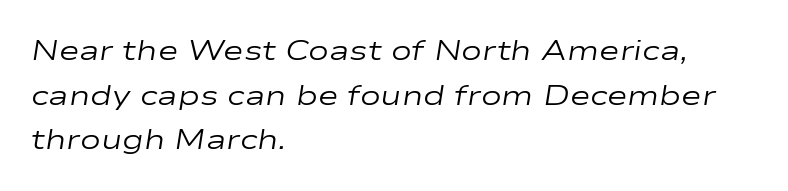
The image shows 28 px regular-weight, wide type, italic (leaning right); set left-aligned, normal line spacing (1.59x), normal letter spacing, not underlined; low stroke contrast and a medium x-height.
